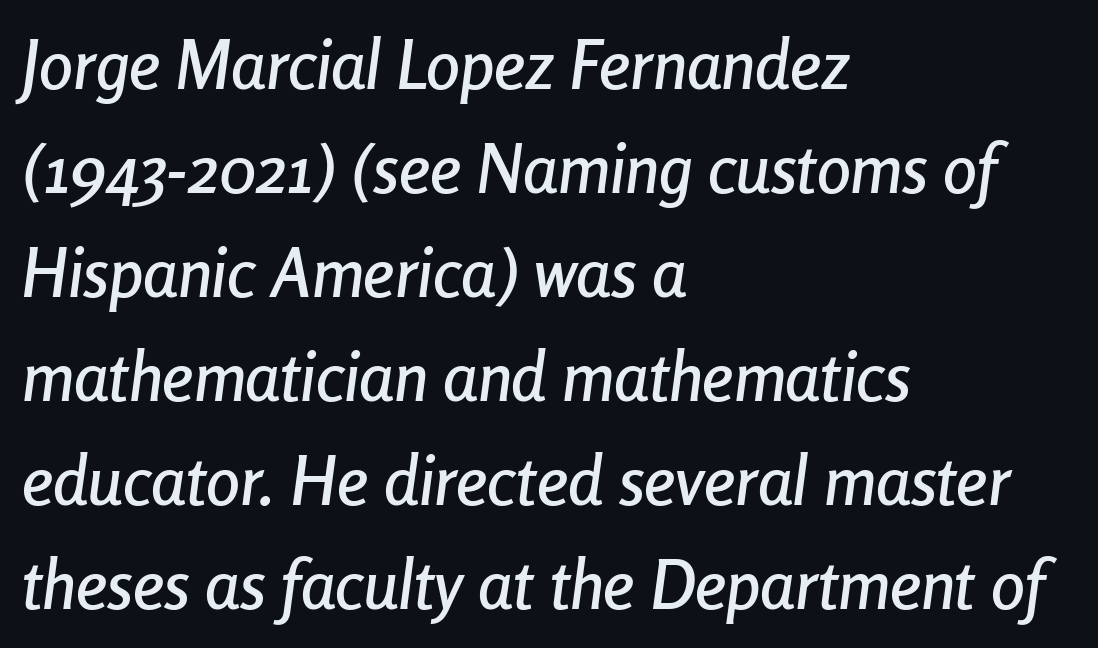
{"italic": "yes", "lean": "right", "slant_degrees": 8, "width": "condensed", "stroke_contrast": "low", "x_height": "medium", "monospaced": "no", "underline": "no", "align": "left", "line_spacing": "normal", "line_spacing_ratio": 1.53, "letter_spacing": "normal", "letter_spacing_em": 0.0, "glyph_px": 68}
